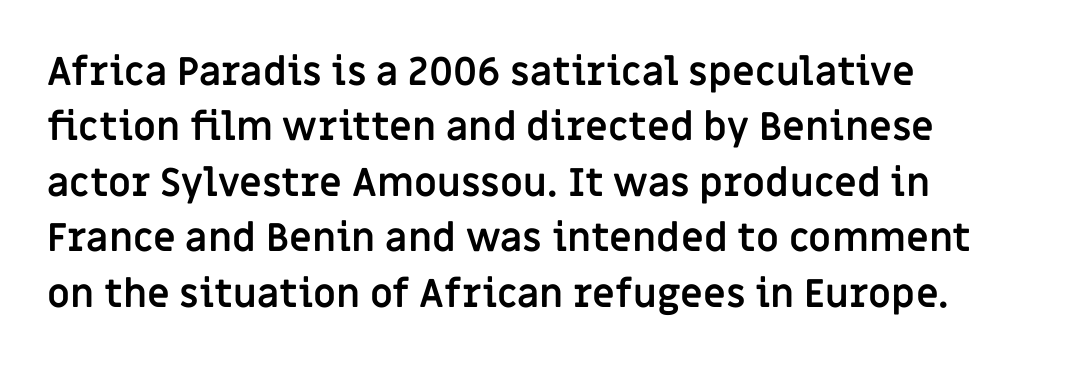
{"serif": "no", "italic": "no", "bold": "yes", "weight": "semibold", "width": "normal", "stroke_contrast": "low", "x_height": "large", "monospaced": "no", "underline": "no", "align": "left", "line_spacing": "normal", "line_spacing_ratio": 1.42, "letter_spacing": "normal", "letter_spacing_em": 0.0, "glyph_px": 39}
